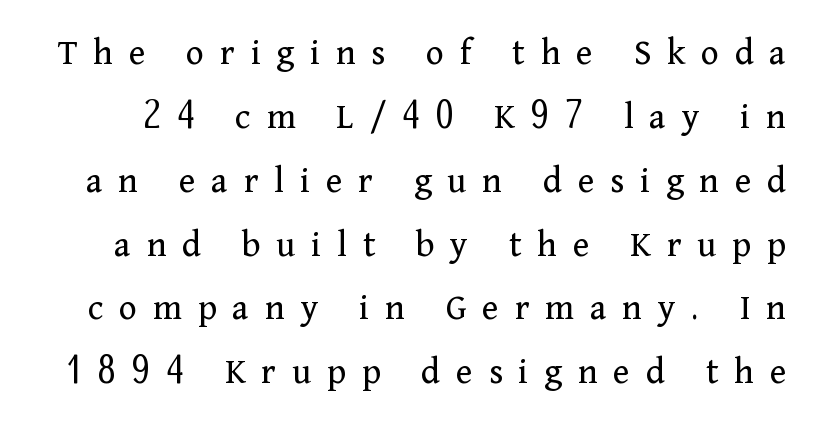
A typesetter would call this heavily tracked-out type. The strokes are not fattened; the text isn't bold. A bare baseline throughout the passage. Do the characters align in a grid? No, the font is proportional.
